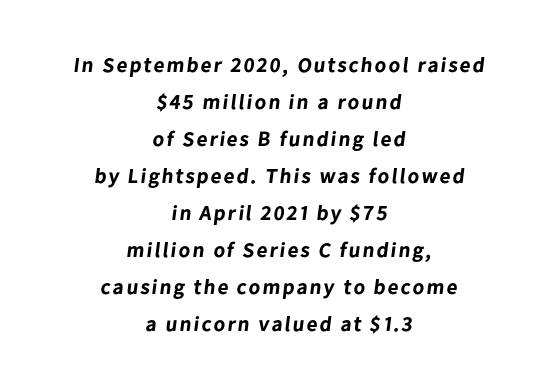
The image shows 21 px bold type; set centered, line spacing 1.76x, not underlined.
